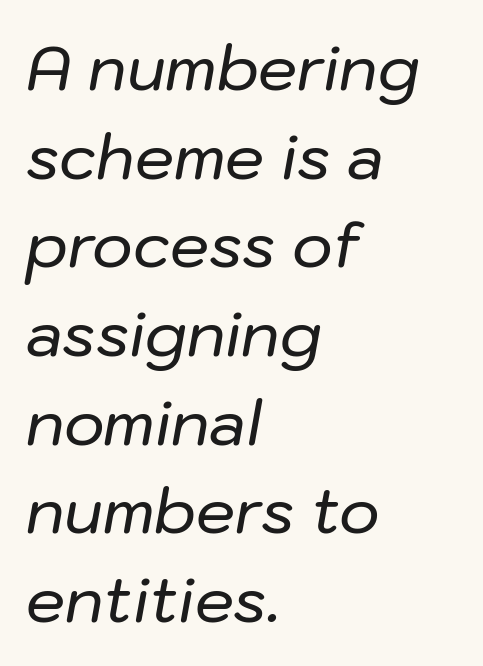
{"italic": "yes", "lean": "right", "slant_degrees": 10, "width": "normal", "stroke_contrast": "low", "x_height": "medium", "monospaced": "no", "underline": "no", "align": "left", "line_spacing": "normal", "line_spacing_ratio": 1.43, "letter_spacing": "normal", "letter_spacing_em": 0.0, "glyph_px": 62}
